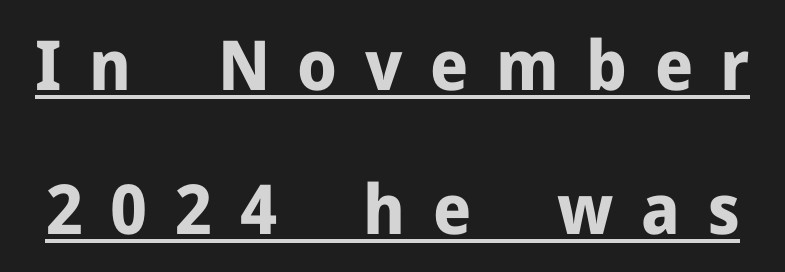
The image shows 69 px bold sans-serif type, upright; set loose line spacing (2.09x), unusually wide letter spacing (+0.4 em), underlined; low stroke contrast and a medium x-height.
